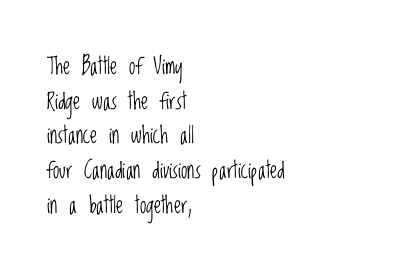
Q: Is the text bold? A: No.
Q: Is the text italic (slanted)? A: No, it is upright.
Q: Is the text underlined? A: No.
Q: How is the paragraph aligned? A: Left-aligned.
Q: Is the spacing between letters normal or unusually wide? A: Normal.
Q: Is the spacing between lines tight, normal or loose? A: Normal.
